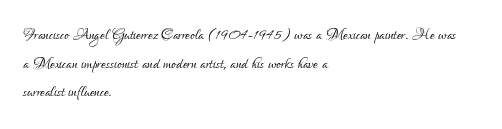
The image shows 21 px text type; set left-aligned, normal line spacing (1.36x), normal letter spacing, not underlined.
